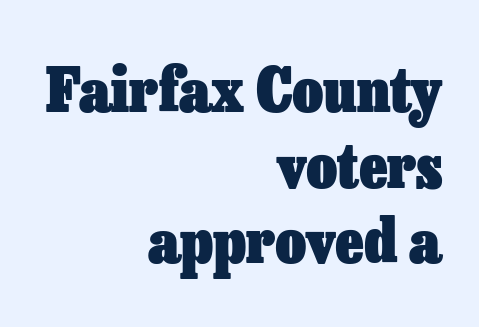
{"italic": "no", "bold": "yes", "weight": "heavy", "width": "normal", "stroke_contrast": "low", "x_height": "medium", "monospaced": "no", "underline": "no", "align": "right", "line_spacing": "normal", "line_spacing_ratio": 1.26, "letter_spacing": "normal", "letter_spacing_em": 0.0, "glyph_px": 60}
